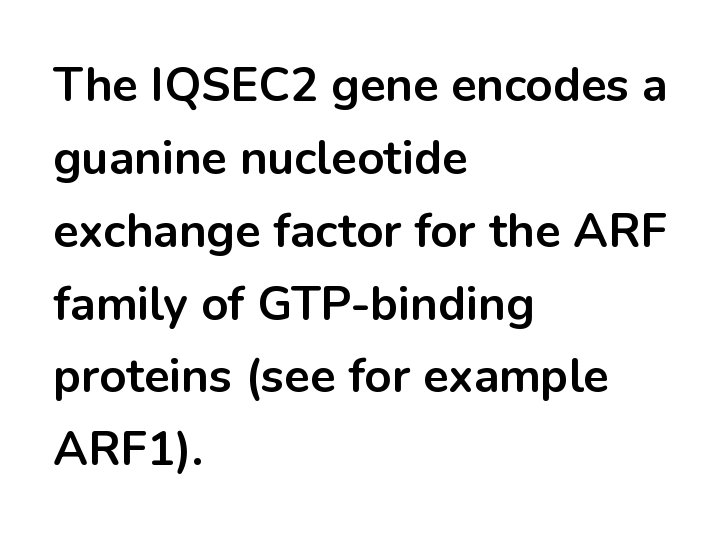
This sample keeps an unexceptional amount of space between lines. Horizontally, the lines are justified to the leading edge only. Here the designer chose a conventional face with non-uniform glyph widths. The glyphs in this specimen are sans serif. Quick note: not italic, upright.
